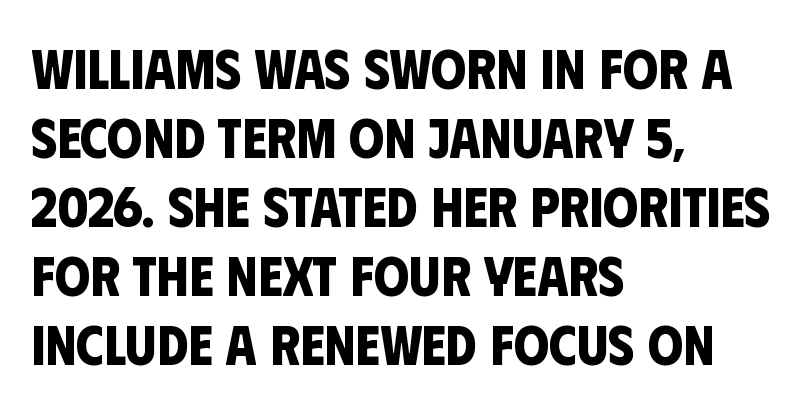
{"serif": "no", "bold": "yes", "weight": "bold", "width": "condensed", "stroke_contrast": "low", "x_height": "large", "monospaced": "no", "underline": "no", "align": "left", "line_spacing_ratio": 1.23, "letter_spacing": "normal", "letter_spacing_em": 0.0, "glyph_px": 56}
